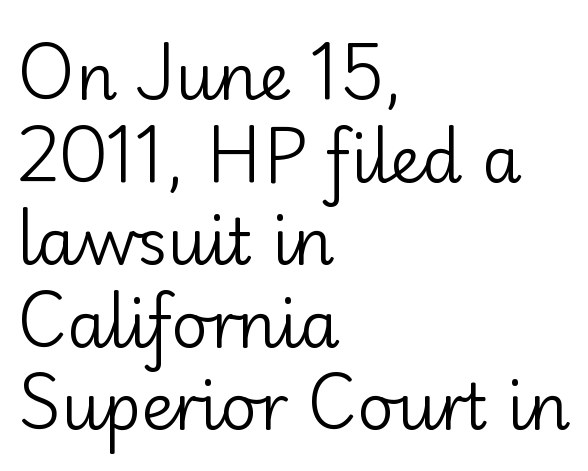
{"serif": "no", "italic": "no", "bold": "no", "weight": "regular", "width": "normal", "stroke_contrast": "low", "x_height": "small", "monospaced": "no", "underline": "no", "align": "left", "line_spacing": "normal", "line_spacing_ratio": 1.29, "letter_spacing": "normal", "letter_spacing_em": 0.0, "glyph_px": 64}
